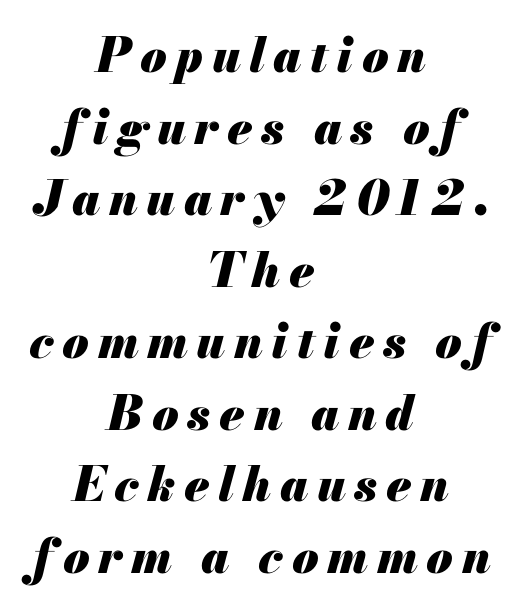
The glyphs have the mass of a bold cut. The gap between lines stays unmarked. Posture: slanted. Is there much room between lines? A standard amount, neither cramped nor airy.
